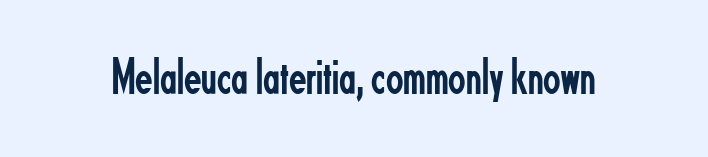
Q: Is the text bold? A: No.
Q: Is the text italic (slanted)? A: No, it is upright.
Q: Is the typeface a serif or a sans-serif typeface? A: Sans-serif.
Q: Is the text underlined? A: No.
Q: Is the spacing between letters normal or unusually wide? A: Normal.
Q: Width (condensed, normal, or wide)? A: Condensed.
Q: Stroke contrast? A: Low.
Q: x-height? A: Small.
Q: Monospaced? A: No.
